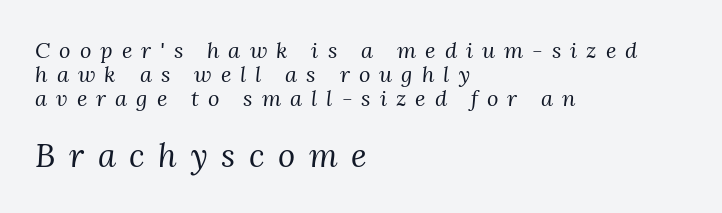
The image shows 33 px regular-weight serif type, italic (leaning right); set left-aligned, tight line spacing (1.09x), unusually wide letter spacing (+0.41 em), not underlined; the second (bottom) block is 1.5x larger; medium stroke contrast and a medium x-height.
